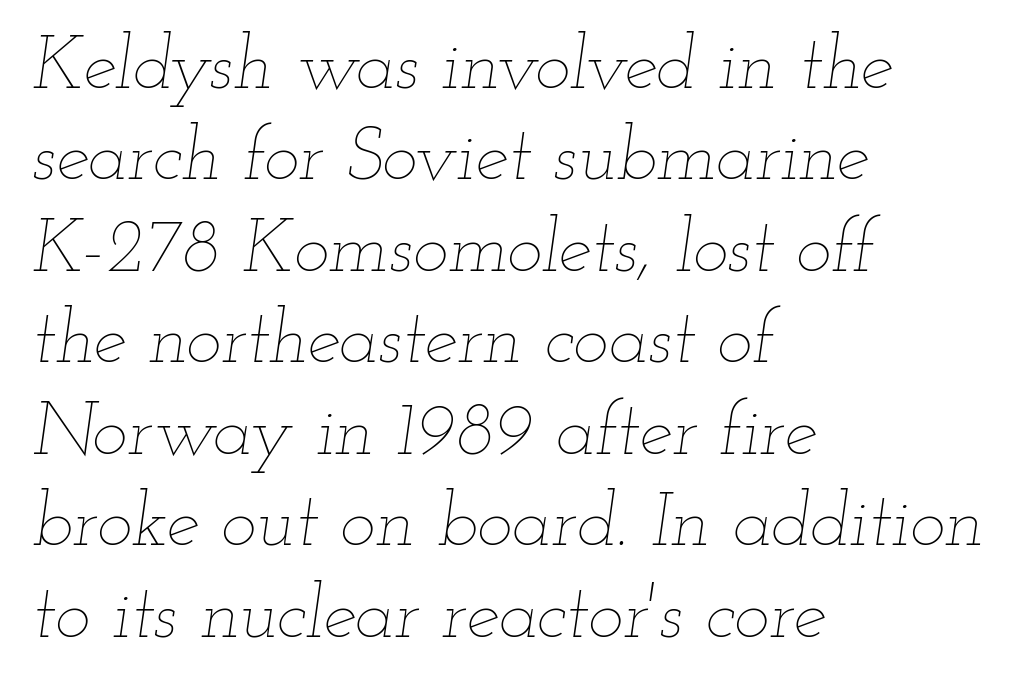
Does the lettering tilt? It does — this is italic. Spacing verdict: proportional, widths tailored to each character. This reads as an unemphasized weight, regular at the heaviest. The space beneath each line is pristine and unruled.
